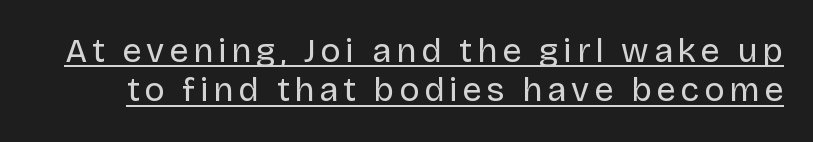
{"serif": "no", "italic": "no", "bold": "no", "weight": "regular", "width": "normal", "stroke_contrast": "low", "x_height": "large", "monospaced": "no", "underline": "yes", "line_spacing_ratio": 1.16, "glyph_px": 34}
